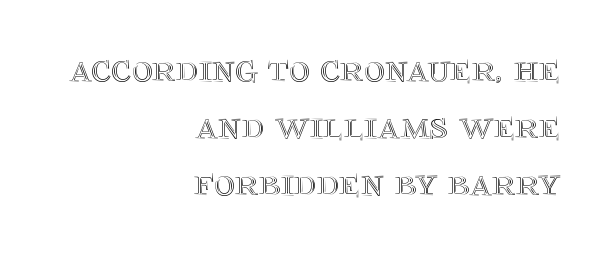
{"italic": "no", "width": "normal", "x_height": "large", "monospaced": "no", "underline": "no", "align": "right", "line_spacing": "normal", "line_spacing_ratio": 1.42, "letter_spacing": "normal", "letter_spacing_em": 0.0, "glyph_px": 40}
